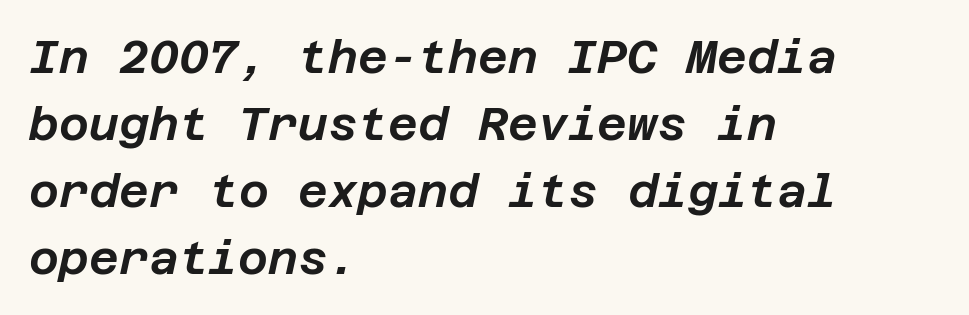
{"italic": "yes", "lean": "right", "slant_degrees": 12, "width": "normal", "stroke_contrast": "low", "x_height": "large", "underline": "no", "align": "left", "line_spacing": "normal", "line_spacing_ratio": 1.46, "letter_spacing": "normal", "letter_spacing_em": 0.0, "glyph_px": 46}
